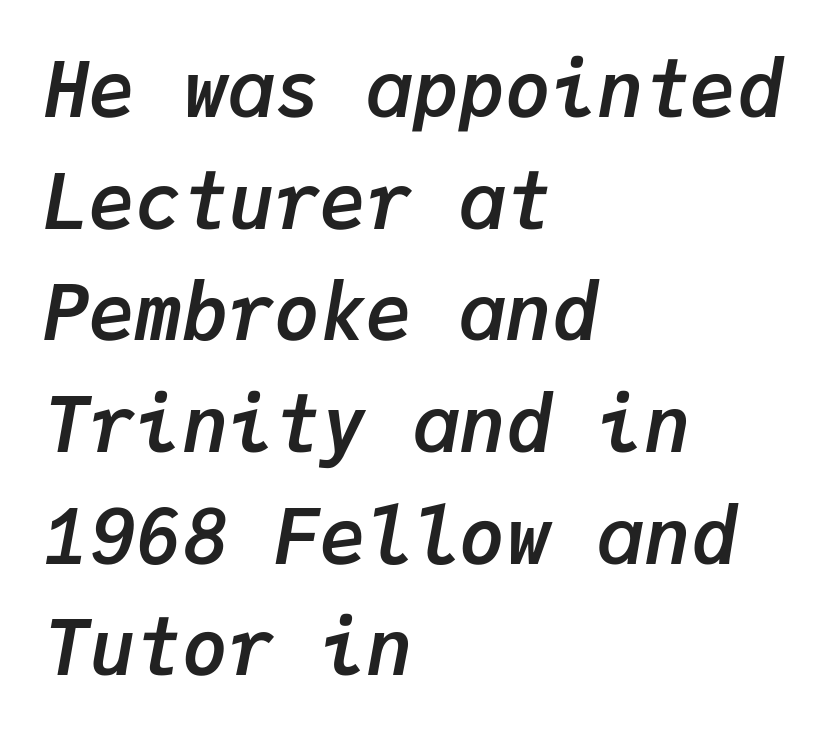
{"italic": "yes", "lean": "right", "slant_degrees": 9, "bold": "yes", "weight": "semibold", "width": "normal", "stroke_contrast": "low", "x_height": "medium", "monospaced": "yes", "underline": "no", "align": "left", "line_spacing": "normal", "line_spacing_ratio": 1.45, "letter_spacing": "normal", "letter_spacing_em": 0.0, "glyph_px": 77}
